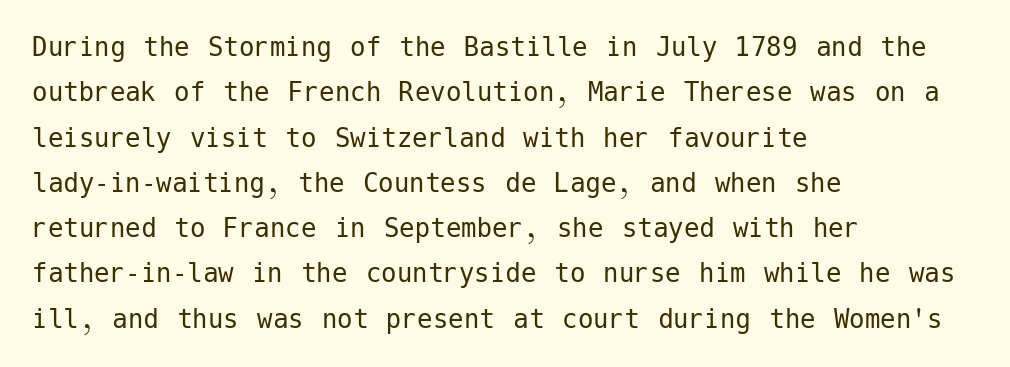
{"serif": "no", "italic": "no", "bold": "no", "weight": "regular", "width": "normal", "stroke_contrast": "low", "x_height": "medium", "underline": "no", "align": "left", "line_spacing": "normal", "line_spacing_ratio": 1.46, "letter_spacing": "normal", "letter_spacing_em": 0.0, "glyph_px": 31}
